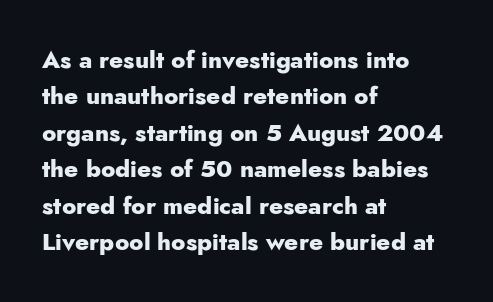
{"italic": "no", "bold": "yes", "underline": "no", "align": "left", "line_spacing": "normal", "line_spacing_ratio": 1.52, "letter_spacing": "normal", "letter_spacing_em": 0.0, "glyph_px": 24}
